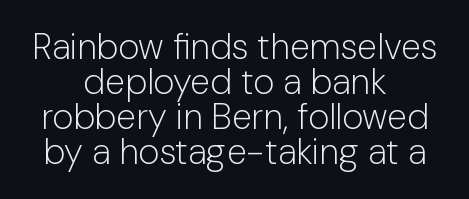
Q: Is the text bold? A: No.
Q: Is the text italic (slanted)? A: No, it is upright.
Q: Is the typeface a serif or a sans-serif typeface? A: Sans-serif.
Q: Is the text underlined? A: No.
Q: How is the paragraph aligned? A: Centered.
Q: Is the spacing between letters normal or unusually wide? A: Normal.
Q: Is the spacing between lines tight, normal or loose? A: Tight.
Q: Width (condensed, normal, or wide)? A: Normal.
Q: Stroke contrast? A: Low.
Q: x-height? A: Medium.
Q: Monospaced? A: No.
